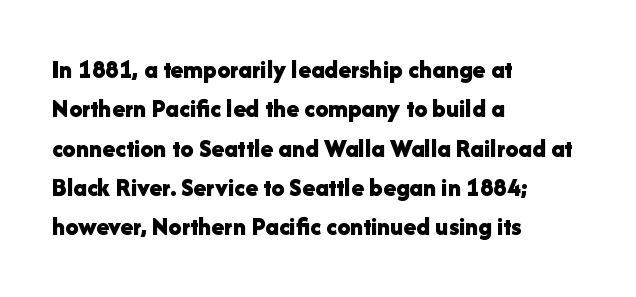
Q: Is the text bold? A: Yes.
Q: Is the text italic (slanted)? A: No, it is upright.
Q: Is the text underlined? A: No.
Q: How is the paragraph aligned? A: Left-aligned.
Q: Is the spacing between letters normal or unusually wide? A: Normal.
Q: Is the spacing between lines tight, normal or loose? A: Normal.
